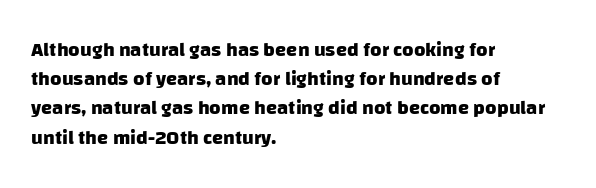
The image shows 20 px bold type; set left-aligned, normal line spacing (1.46x), normal letter spacing, not underlined.
